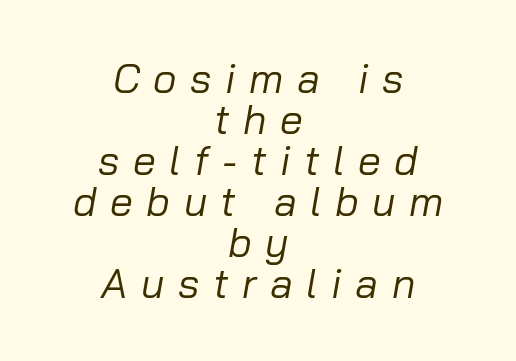
No extra ink here — the face is not bold. The lines are packed closely together with very little leading. The face used here is proportionally spaced, like ordinary book or web type. Compared with typical body copy, the letter spacing here is much looser.
